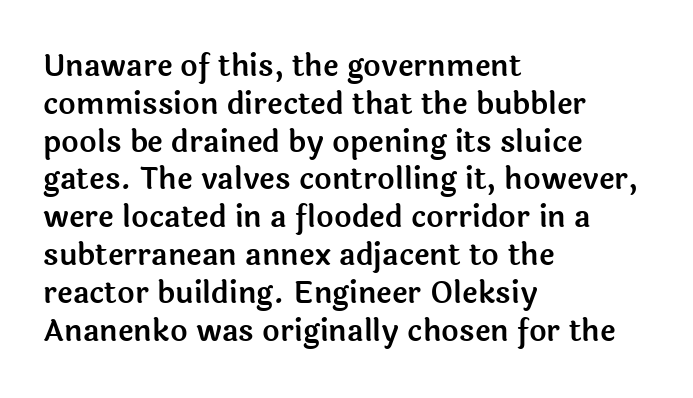
{"serif": "no", "italic": "no", "width": "normal", "x_height": "medium", "monospaced": "no", "underline": "no", "align": "left", "line_spacing": "normal", "line_spacing_ratio": 1.26, "letter_spacing": "normal", "letter_spacing_em": 0.0, "glyph_px": 30}
